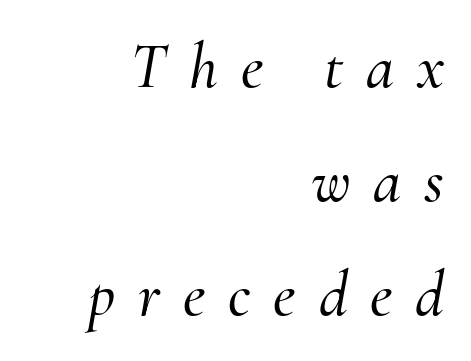
Q: Is the text italic (slanted)? A: Yes, it leans right by about 10 degrees.
Q: Is the typeface a serif or a sans-serif typeface? A: Serif.
Q: Is the text underlined? A: No.
Q: How is the paragraph aligned? A: Right-aligned.
Q: Is the spacing between letters normal or unusually wide? A: Unusually wide.
Q: Width (condensed, normal, or wide)? A: Normal.
Q: Stroke contrast? A: Medium.
Q: x-height? A: Small.
Q: Monospaced? A: No.
